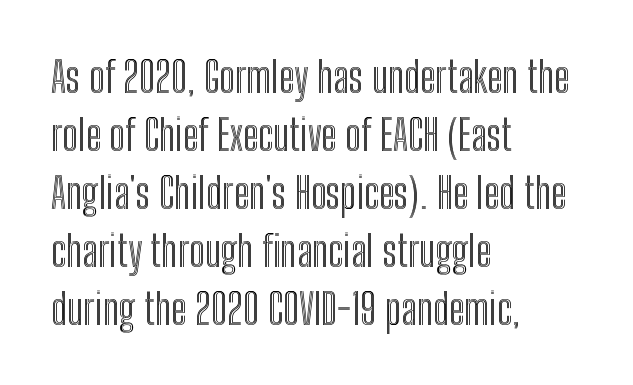
{"italic": "no", "width": "condensed", "x_height": "medium", "monospaced": "no", "underline": "no", "align": "left", "line_spacing": "normal", "line_spacing_ratio": 1.38, "letter_spacing": "normal", "letter_spacing_em": 0.0, "glyph_px": 42}
